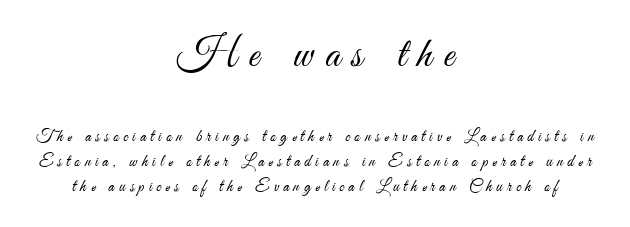
{"serif": "no", "bold": "no", "weight": "light", "width": "condensed", "stroke_contrast": "medium", "x_height": "small", "monospaced": "no", "underline": "no", "align": "center", "line_spacing": "normal", "line_spacing_ratio": 1.46, "letter_spacing": "wide", "letter_spacing_em": 0.27, "larger_block": "first", "size_ratio": 2.53, "glyph_px": 43}
